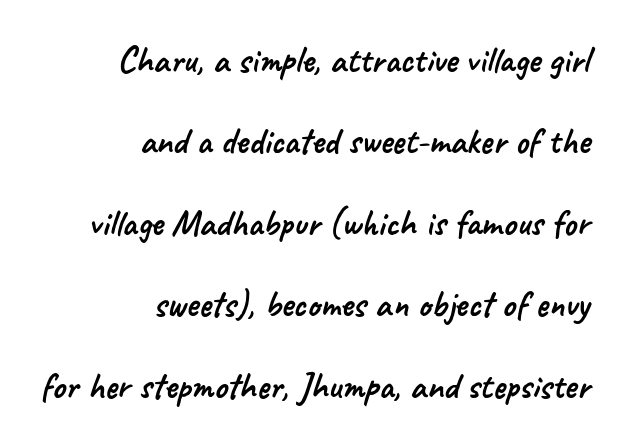
Q: Is the typeface a serif or a sans-serif typeface? A: Sans-serif.
Q: Is the text underlined? A: No.
Q: How is the paragraph aligned? A: Right-aligned.
Q: Is the spacing between letters normal or unusually wide? A: Normal.
Q: Is the spacing between lines tight, normal or loose? A: Loose.
Q: Width (condensed, normal, or wide)? A: Normal.
Q: Stroke contrast? A: Low.
Q: x-height? A: Small.
Q: Monospaced? A: No.
